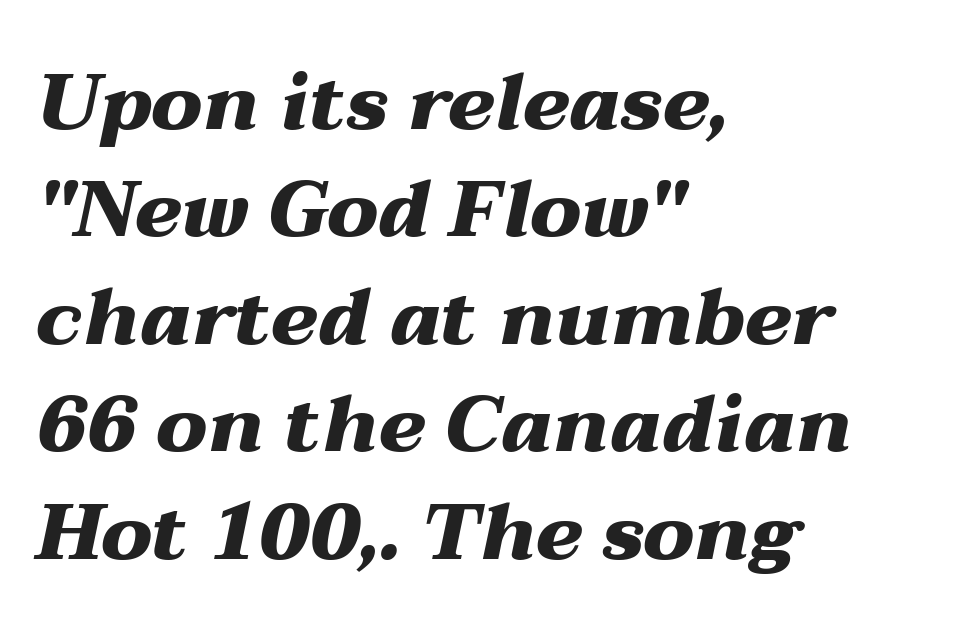
Q: Is the text bold? A: Yes.
Q: Is the text italic (slanted)? A: Yes, it leans right by about 12 degrees.
Q: Is the text underlined? A: No.
Q: How is the paragraph aligned? A: Left-aligned.
Q: Is the spacing between letters normal or unusually wide? A: Normal.
Q: Is the spacing between lines tight, normal or loose? A: Normal.
Q: Width (condensed, normal, or wide)? A: Wide.
Q: Stroke contrast? A: Medium.
Q: x-height? A: Medium.
Q: Monospaced? A: No.
